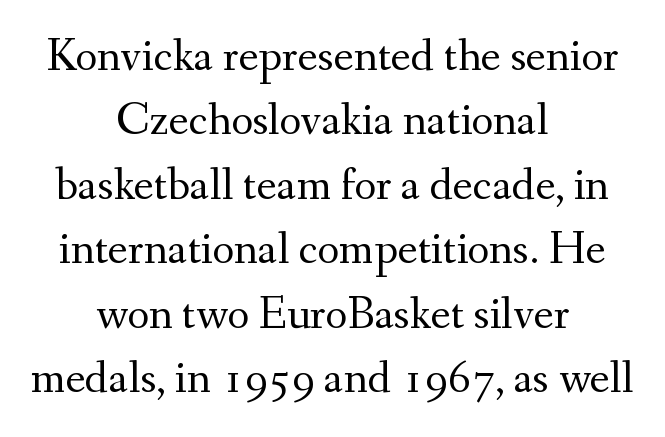
{"serif": "yes", "italic": "no", "bold": "no", "weight": "regular", "width": "normal", "stroke_contrast": "medium", "x_height": "small", "monospaced": "no", "underline": "no", "align": "center", "line_spacing": "normal", "line_spacing_ratio": 1.37, "letter_spacing": "normal", "letter_spacing_em": 0.0, "glyph_px": 47}
